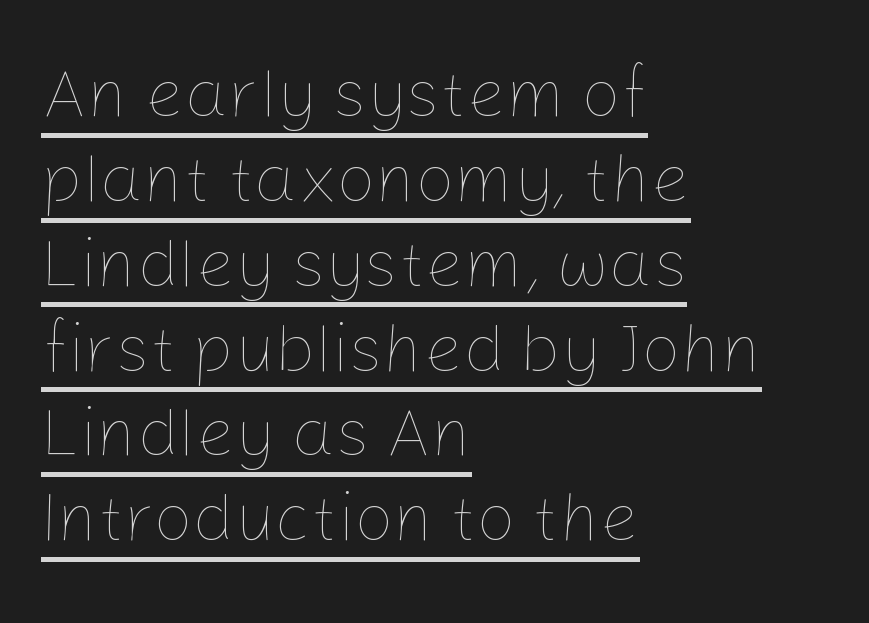
The letterforms sit at book weight or below. These lines stack with their left ends in a neat column. Each line of the rendering has a horizontal stroke beneath the glyphs. The lettering stays uniformly vertical, giving the passage a roman look. This sample uses plain, unmodified letter spacing. Note the varied advance widths — an 'i' is clearly narrower than an 'm'.
